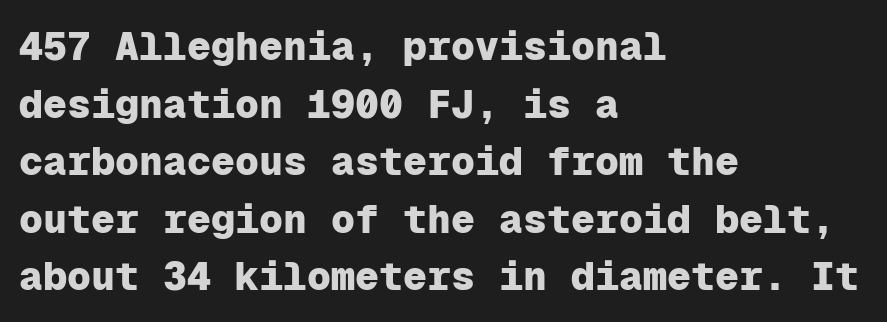
Line beginnings align vertically; line endings do not. The specimen omits any rule beneath the text block's lines. Nobody touched the tracking dial on this one. Is this a fixed-width face? Yes — each glyph sits in an identical cell. The type family on display is of the sans-serif kind.
